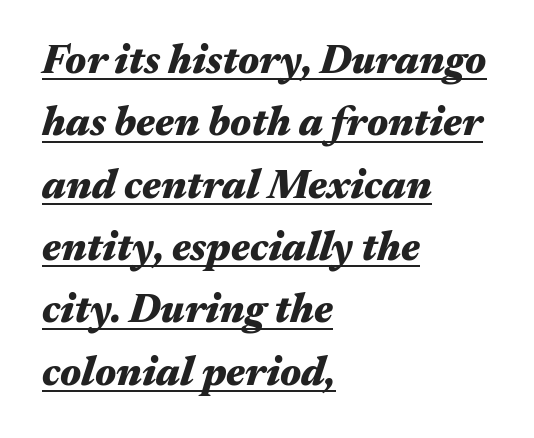
Q: Is the text bold? A: Yes.
Q: Is the text italic (slanted)? A: Yes, it leans right by about 17 degrees.
Q: Is the text underlined? A: Yes.
Q: How is the paragraph aligned? A: Left-aligned.
Q: Is the spacing between letters normal or unusually wide? A: Normal.
Q: Is the spacing between lines tight, normal or loose? A: Normal.
Q: Width (condensed, normal, or wide)? A: Wide.
Q: Stroke contrast? A: Medium.
Q: x-height? A: Medium.
Q: Monospaced? A: No.
